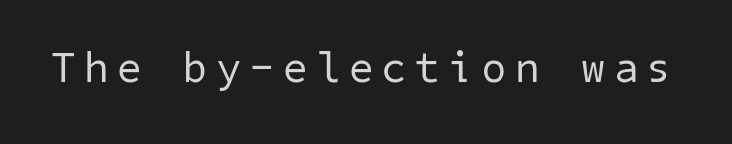
The image shows 43 px regular-weight sans-serif type; set unusually wide letter spacing (+0.22 em), not underlined; low stroke contrast and a medium x-height.
